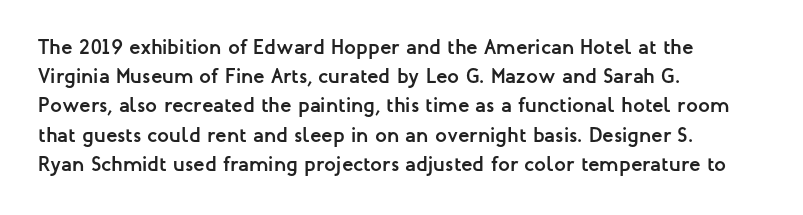
{"italic": "no", "bold": "yes", "underline": "no", "align": "left", "line_spacing": "normal", "line_spacing_ratio": 1.39, "letter_spacing": "normal", "letter_spacing_em": 0.0, "glyph_px": 21}
